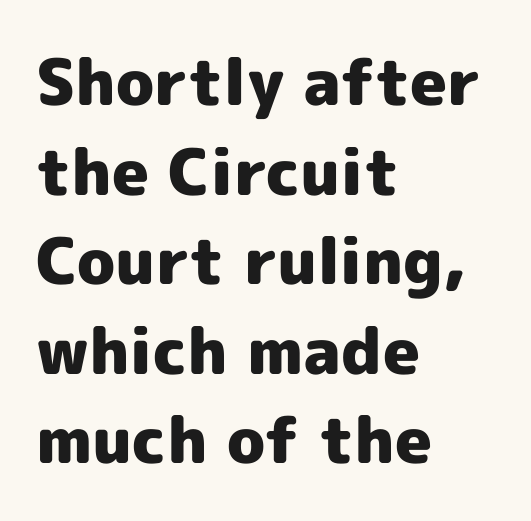
The image shows 64 px heavy sans-serif type, upright; set left-aligned, normal line spacing (1.4x), normal letter spacing, not underlined; a medium x-height.
